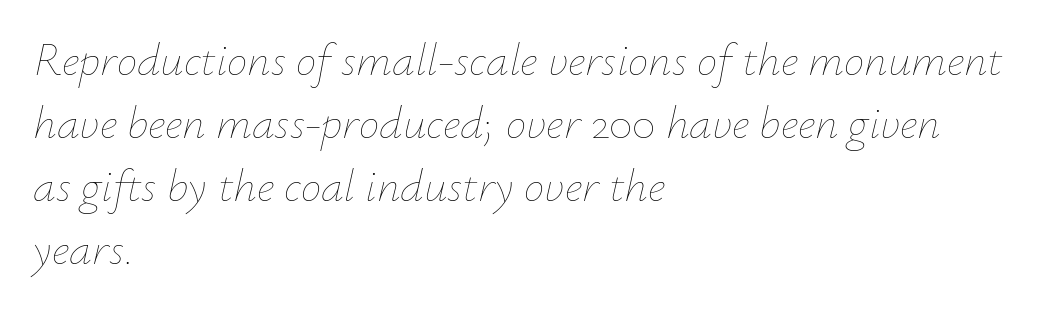
The image shows 46 px thin type, italic (leaning right); set left-aligned, normal line spacing (1.37x), normal letter spacing, not underlined; low stroke contrast and a small x-height.
